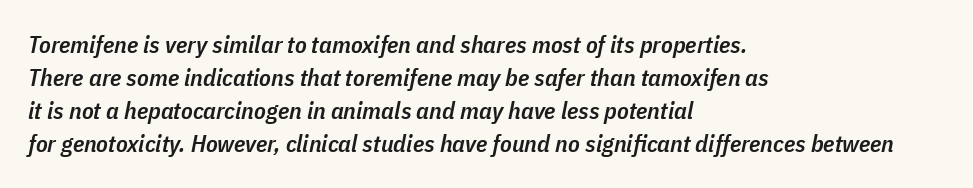
This sample uses an oblique cut, with every glyph tilted off the vertical. Each row of text sits above clean, open space. Notice how descenders clear the ascenders below comfortably — that's standard leading. Summary of weight: moderately heavy, a semibold. Nothing unusual about the tracking: characters are spaced as the font intends. Short and long lines alike share a common starting point at left.
